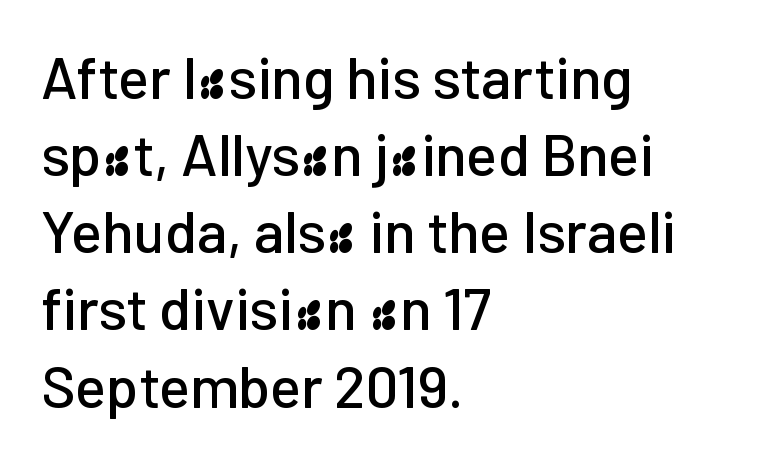
Q: Is the text italic (slanted)? A: No, it is upright.
Q: Is the typeface a serif or a sans-serif typeface? A: Sans-serif.
Q: Is the text underlined? A: No.
Q: How is the paragraph aligned? A: Left-aligned.
Q: Is the spacing between letters normal or unusually wide? A: Normal.
Q: Is the spacing between lines tight, normal or loose? A: Normal.
Q: Width (condensed, normal, or wide)? A: Normal.
Q: Stroke contrast? A: Low.
Q: x-height? A: Medium.
Q: Monospaced? A: No.
